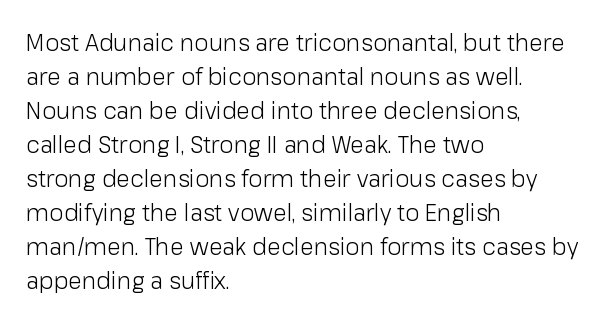
The type sits square on the baseline with zero lean. Stem width sits at or under what a default text font uses. Horizontally, the lines are justified to the leading edge only. This sample keeps an unexceptional amount of space between lines. The space beneath each line is pristine and unruled. There is no visible air inserted between adjacent glyphs.
